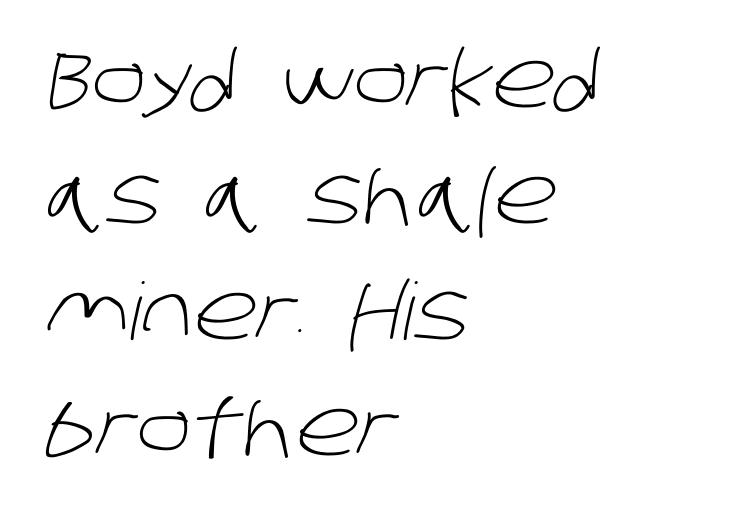
{"serif": "no", "bold": "no", "weight": "light", "width": "normal", "stroke_contrast": "low", "x_height": "large", "monospaced": "no", "underline": "no", "align": "left", "line_spacing": "normal", "line_spacing_ratio": 1.47, "letter_spacing": "normal", "letter_spacing_em": 0.0, "glyph_px": 79}
